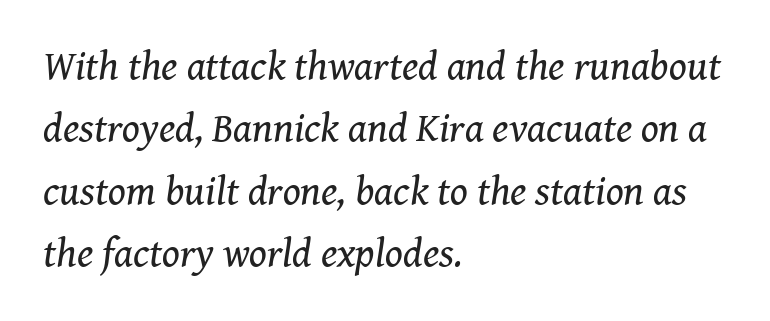
{"serif": "yes", "italic": "yes", "lean": "right", "slant_degrees": 8, "bold": "no", "weight": "regular", "width": "normal", "stroke_contrast": "medium", "x_height": "medium", "monospaced": "no", "underline": "no", "align": "left", "line_spacing": "normal", "line_spacing_ratio": 1.52, "letter_spacing": "normal", "letter_spacing_em": 0.0, "glyph_px": 41}
